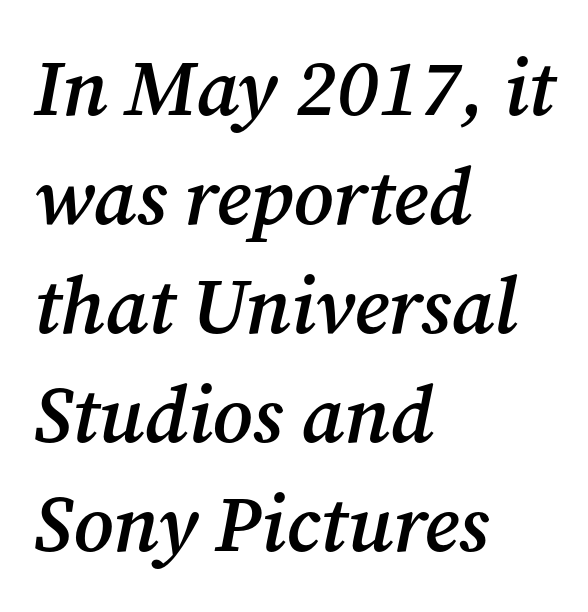
{"serif": "yes", "italic": "yes", "lean": "right", "slant_degrees": 12, "bold": "semi", "weight": "semibold", "width": "normal", "stroke_contrast": "medium", "x_height": "medium", "monospaced": "no", "underline": "no", "align": "left", "line_spacing": "normal", "line_spacing_ratio": 1.38, "letter_spacing": "normal", "letter_spacing_em": 0.0, "glyph_px": 79}
